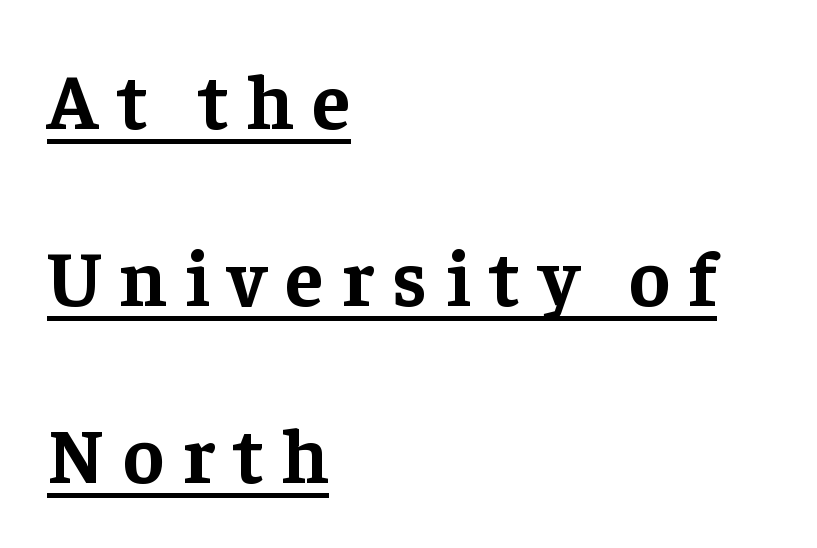
Q: Is the text bold? A: Yes.
Q: Is the text italic (slanted)? A: No, it is upright.
Q: Is the typeface a serif or a sans-serif typeface? A: Serif.
Q: Is the text underlined? A: Yes.
Q: How is the paragraph aligned? A: Left-aligned.
Q: Is the spacing between letters normal or unusually wide? A: Unusually wide.
Q: Is the spacing between lines tight, normal or loose? A: Loose.
Q: Width (condensed, normal, or wide)? A: Normal.
Q: Stroke contrast? A: Low.
Q: x-height? A: Medium.
Q: Monospaced? A: No.
